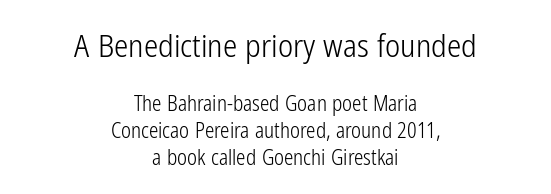
Q: Is the text bold? A: No.
Q: Is the text italic (slanted)? A: No, it is upright.
Q: Is the typeface a serif or a sans-serif typeface? A: Sans-serif.
Q: Is the text underlined? A: No.
Q: How is the paragraph aligned? A: Centered.
Q: Is the spacing between letters normal or unusually wide? A: Normal.
Q: Is the spacing between lines tight, normal or loose? A: Normal.
Q: Which block of text is set in a larger size, the first (top) or the second (bottom)? A: The first (top) one.
Q: Width (condensed, normal, or wide)? A: Condensed.
Q: Stroke contrast? A: Low.
Q: x-height? A: Medium.
Q: Monospaced? A: No.
